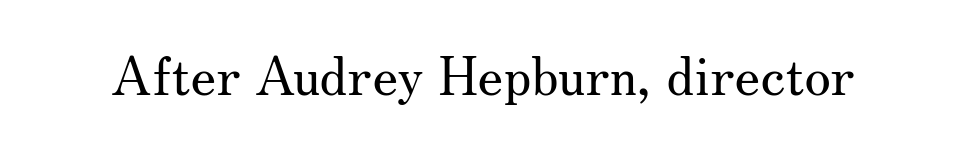
This sample uses an upright cut, with every glyph sitting square on the baseline. Descenders are the only things crossing below the line. Check where the strokes stop: tiny serifs finish them off. Each stroke keeps to a modest, everyday thickness or less.
